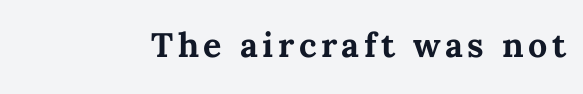
The image shows 34 px bold type, upright; set not underlined; medium stroke contrast and a medium x-height.
